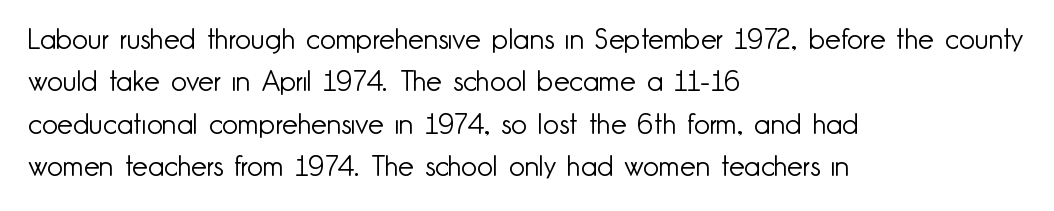
The passage shown has conventional tracking throughout. This rendering uses left alignment, leaving the right contour irregular. Whoever set this chose a conventional vertical rhythm. Plain, unruled lines of type. Is the stroke heavy? The answer is a plain regular-or-lighter.
